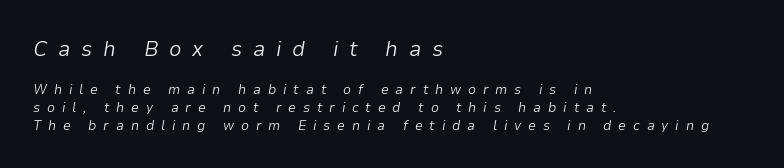
The gap between lines stays unmarked. The composition opens big and finishes small. If you measured baseline to baseline, you'd find a middling distance. The letters are spread apart with noticeably loose tracking. The typesetter chose a ragged-right arrangement here.
